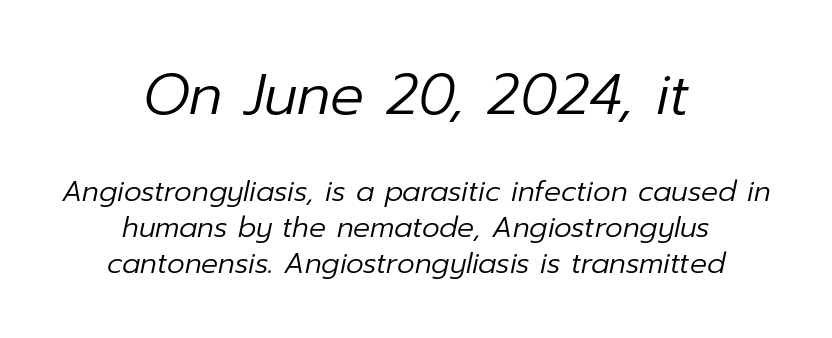
The image shows 56 px regular-weight type, italic (leaning right); set centered, normal line spacing (1.3x), normal letter spacing, not underlined; the first (top) block is 2.0x larger; low stroke contrast and a medium x-height.
